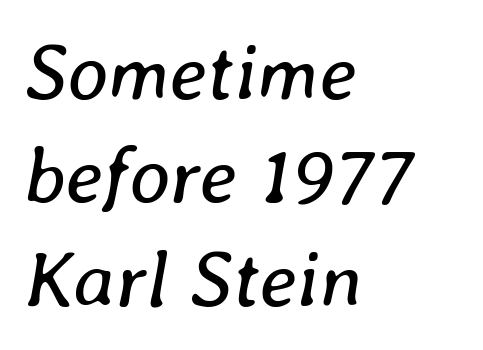
{"italic": "yes", "lean": "right", "slant_degrees": 8, "bold": "no", "weight": "regular", "width": "normal", "stroke_contrast": "low", "x_height": "medium", "monospaced": "no", "underline": "no", "align": "left", "line_spacing": "normal", "line_spacing_ratio": 1.31, "letter_spacing": "normal", "letter_spacing_em": 0.0, "glyph_px": 79}
